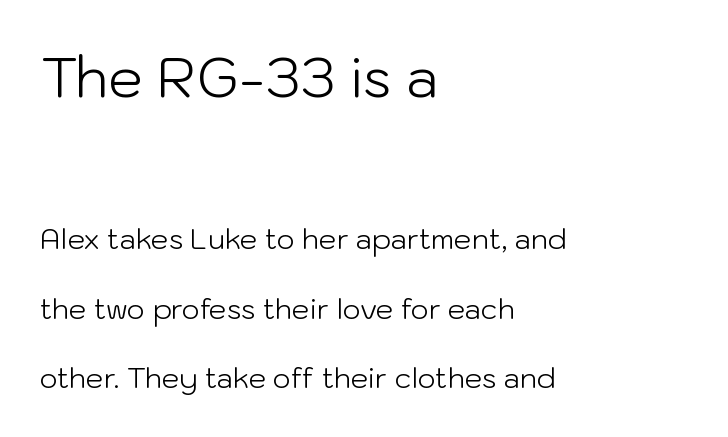
The image shows 55 px light sans-serif type, upright; set left-aligned, loose line spacing (2.48x), normal letter spacing, not underlined; the first (top) block is 1.96x larger; low stroke contrast and a medium x-height.
